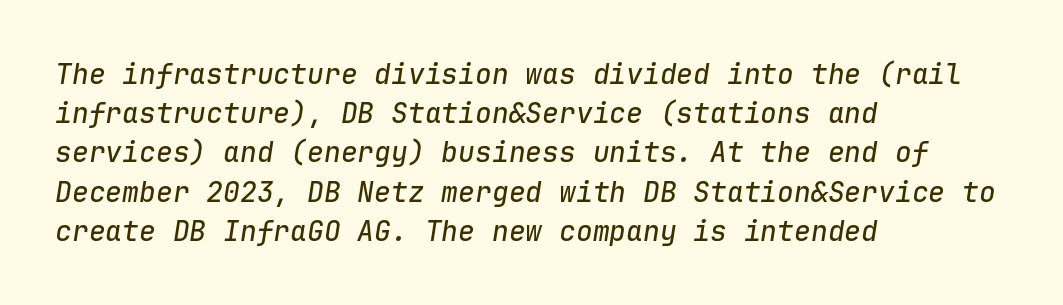
The image shows 28 px text type, italic (leaning right), monospaced; set left-aligned, normal line spacing (1.4x), normal letter spacing, not underlined; low stroke contrast and a medium x-height.
